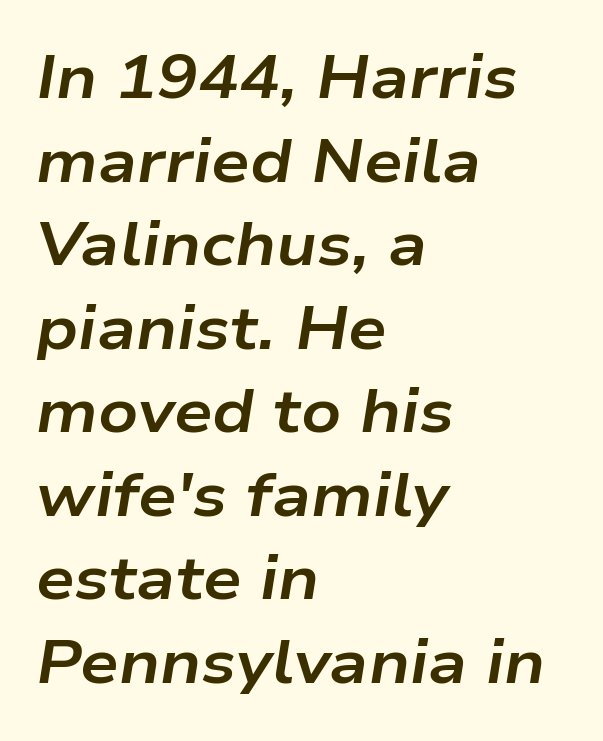
{"italic": "yes", "lean": "right", "slant_degrees": 9, "bold": "yes", "weight": "bold", "width": "wide", "stroke_contrast": "low", "x_height": "medium", "monospaced": "no", "underline": "no", "align": "left", "line_spacing": "normal", "line_spacing_ratio": 1.37, "letter_spacing": "normal", "letter_spacing_em": 0.0, "glyph_px": 61}
